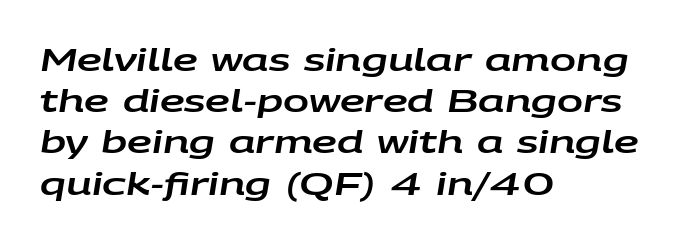
The image shows 31 px wide type, italic (leaning right); set left-aligned, normal line spacing (1.33x), normal letter spacing, not underlined; low stroke contrast and a large x-height.
